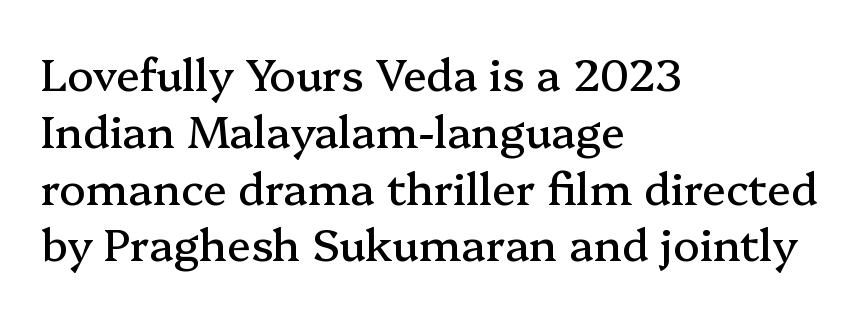
The image shows 44 px serif type, upright; set left-aligned, normal line spacing (1.29x), normal letter spacing, not underlined; medium stroke contrast and a medium x-height.
